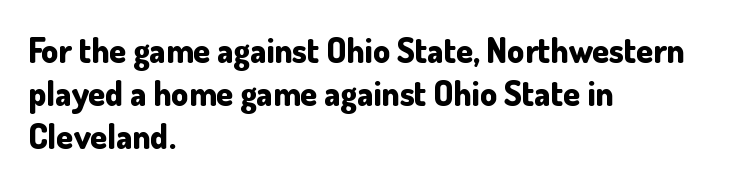
{"serif": "no", "italic": "no", "bold": "yes", "weight": "bold", "width": "normal", "stroke_contrast": "low", "x_height": "small", "monospaced": "no", "underline": "no", "align": "left", "line_spacing": "normal", "line_spacing_ratio": 1.27, "letter_spacing": "normal", "letter_spacing_em": 0.0, "glyph_px": 34}
